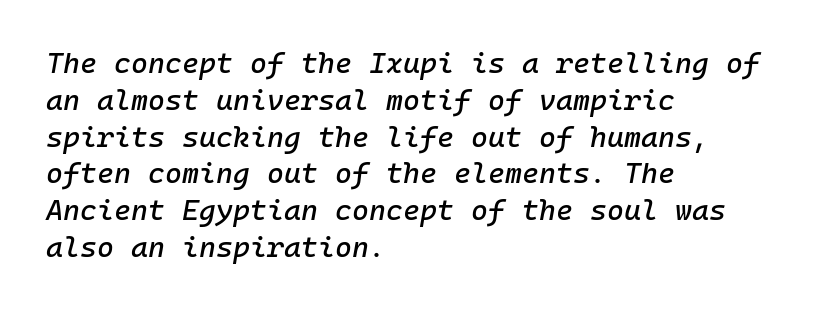
The image shows 29 px text type, italic (leaning right), monospaced; set left-aligned, normal line spacing (1.27x), normal letter spacing, not underlined; low stroke contrast and a medium x-height.
